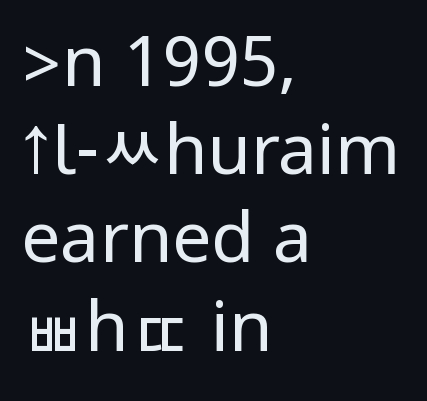
The image shows 70 px regular-weight, condensed sans-serif type, upright; set left-aligned, normal line spacing (1.26x), normal letter spacing, not underlined; low stroke contrast.
